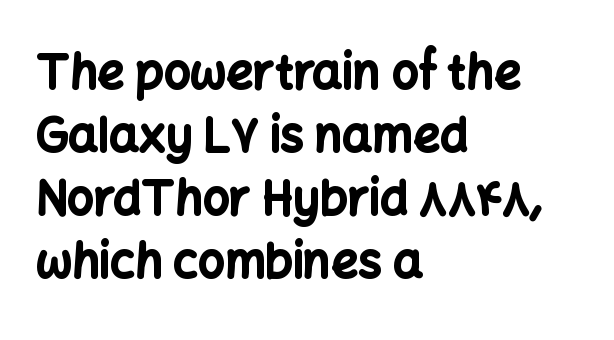
The image shows 47 px bold sans-serif type, upright; set left-aligned, normal line spacing (1.34x), normal letter spacing, not underlined; low stroke contrast and a medium x-height.
